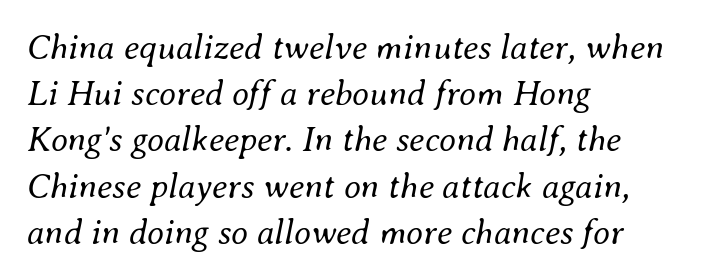
The text block is weighted toward the left margin, trailing off unevenly rightward. The glyphs look as if they've been sheared to an angle. Between one letter and the next there's only the usual sliver of space. Compared with a typical body face, this is equally light or lighter still. The passage shown stacks its lines at a standard gap.
